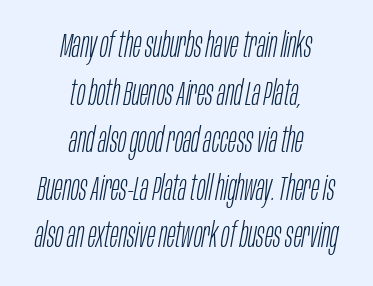
The image shows 35 px light, condensed type, italic (leaning right); set centered, normal line spacing (1.36x), normal letter spacing, not underlined; low stroke contrast and a large x-height.
